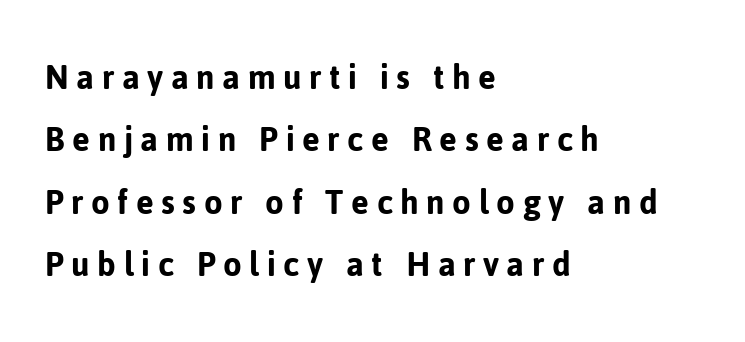
Q: Is the text italic (slanted)? A: No, it is upright.
Q: Is the typeface a serif or a sans-serif typeface? A: Sans-serif.
Q: Is the text underlined? A: No.
Q: How is the paragraph aligned? A: Left-aligned.
Q: Is the spacing between letters normal or unusually wide? A: Unusually wide.
Q: Is the spacing between lines tight, normal or loose? A: Normal.
Q: Width (condensed, normal, or wide)? A: Normal.
Q: Stroke contrast? A: Low.
Q: x-height? A: Medium.
Q: Monospaced? A: No.
